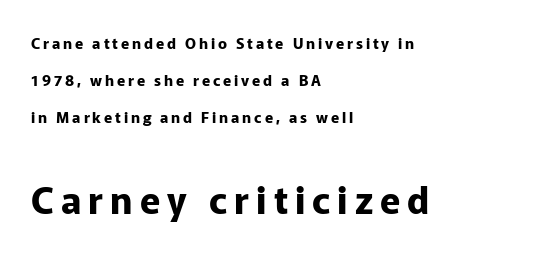
The image shows 37 px bold sans-serif type, upright; set left-aligned, loose line spacing (2.46x), not underlined; the second (bottom) block is 2.47x larger; low stroke contrast and a medium x-height.
